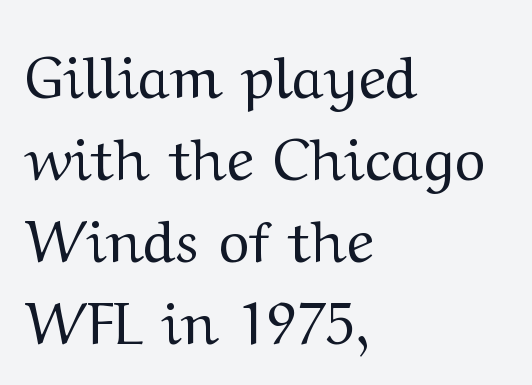
Q: Is the text bold? A: No.
Q: Is the text italic (slanted)? A: No, it is upright.
Q: Is the typeface a serif or a sans-serif typeface? A: Serif.
Q: Is the text underlined? A: No.
Q: How is the paragraph aligned? A: Left-aligned.
Q: Is the spacing between letters normal or unusually wide? A: Normal.
Q: Is the spacing between lines tight, normal or loose? A: Normal.
Q: Width (condensed, normal, or wide)? A: Wide.
Q: Stroke contrast? A: Medium.
Q: x-height? A: Medium.
Q: Monospaced? A: No.
